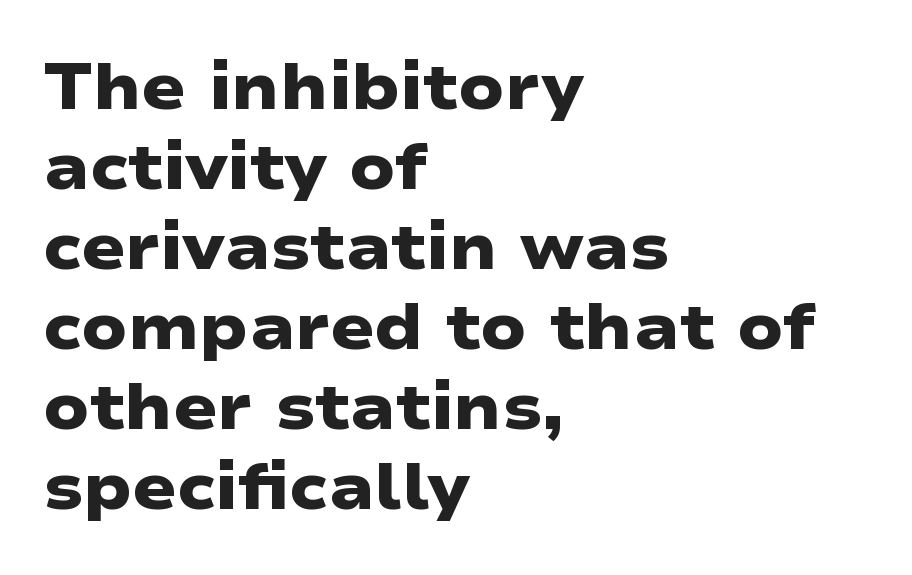
{"serif": "no", "bold": "yes", "weight": "heavy", "width": "wide", "stroke_contrast": "low", "x_height": "medium", "monospaced": "no", "underline": "no", "align": "left", "line_spacing_ratio": 1.23, "letter_spacing": "normal", "letter_spacing_em": 0.0, "glyph_px": 65}
